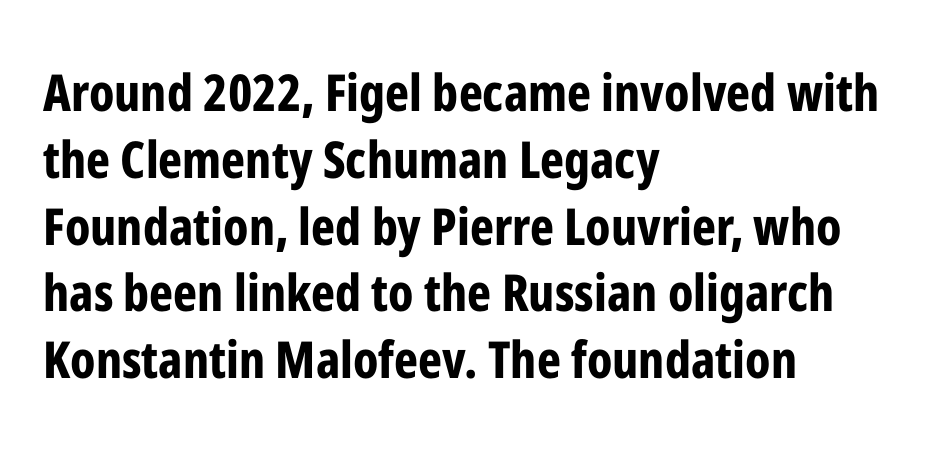
This is the regular roman posture of the typeface. Vertical spacing — default. Look at the tracking — it's just the regular setting, nothing added. No word sits above an underline. Reading down the block, your eye returns to a fixed left position each line. Each letter keeps its own natural width here, so spacing adapts to shape.
